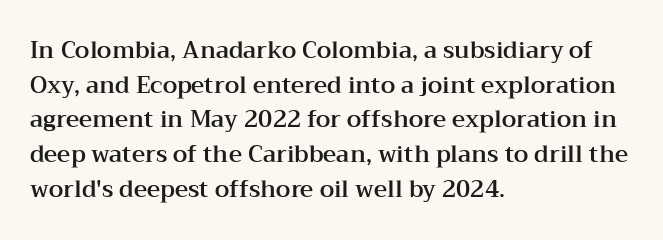
The image shows 23 px text type, upright; set left-aligned, normal line spacing (1.51x), normal letter spacing, not underlined.
